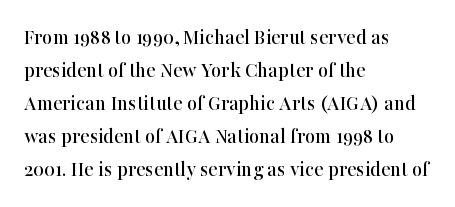
The image shows 22 px text type, upright; set left-aligned, normal line spacing (1.5x), normal letter spacing, not underlined.
